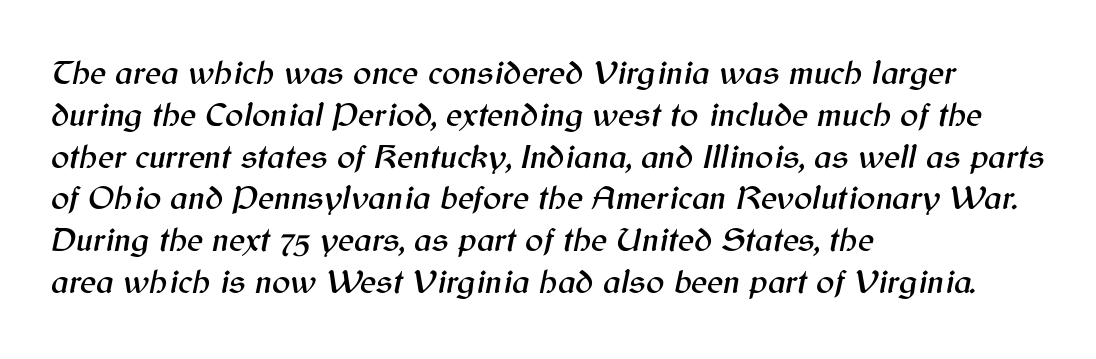
Q: Is the text italic (slanted)? A: Yes, it leans right by about 12 degrees.
Q: Is the text underlined? A: No.
Q: How is the paragraph aligned? A: Left-aligned.
Q: Is the spacing between letters normal or unusually wide? A: Normal.
Q: Width (condensed, normal, or wide)? A: Normal.
Q: Stroke contrast? A: Medium.
Q: x-height? A: Medium.
Q: Monospaced? A: No.
